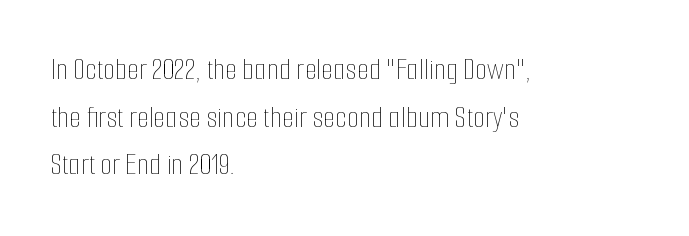
Teacher's note: observe the even left margin — that is flush-left alignment. Posture: vertical. Whoever set this chose a conventional vertical rhythm. The specimen omits any rule beneath the text block's lines.
